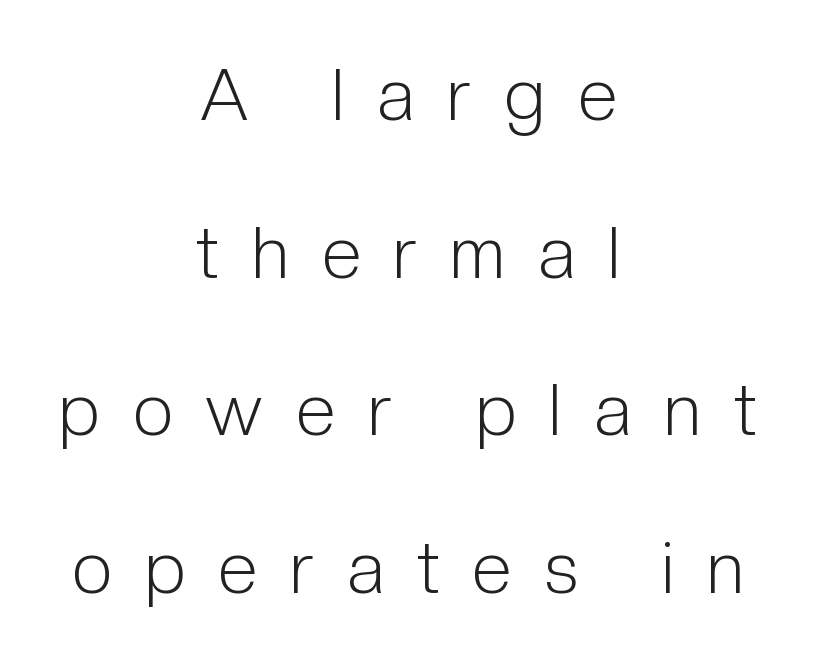
The image shows 72 px light, condensed sans-serif type, upright; set centered, loose line spacing (2.19x), unusually wide letter spacing (+0.46 em), not underlined; low stroke contrast and a medium x-height.
